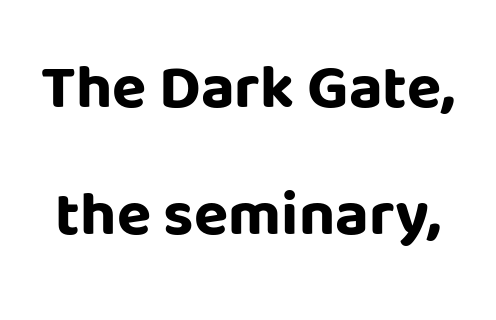
Q: Is the text bold? A: Yes.
Q: Is the text italic (slanted)? A: No, it is upright.
Q: Is the typeface a serif or a sans-serif typeface? A: Sans-serif.
Q: Is the text underlined? A: No.
Q: Is the spacing between letters normal or unusually wide? A: Normal.
Q: Is the spacing between lines tight, normal or loose? A: Loose.
Q: Width (condensed, normal, or wide)? A: Normal.
Q: Stroke contrast? A: Low.
Q: x-height? A: Large.
Q: Monospaced? A: No.
